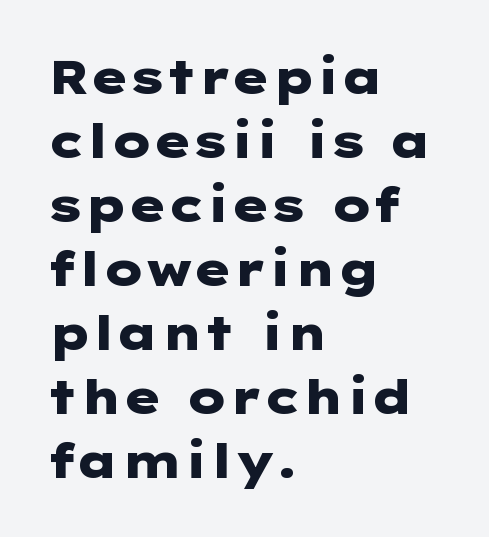
{"serif": "no", "italic": "no", "bold": "yes", "weight": "heavy", "width": "wide", "stroke_contrast": "low", "x_height": "medium", "underline": "no", "align": "left", "line_spacing": "normal", "line_spacing_ratio": 1.36, "letter_spacing": "normal", "letter_spacing_em": 0.0, "glyph_px": 47}
